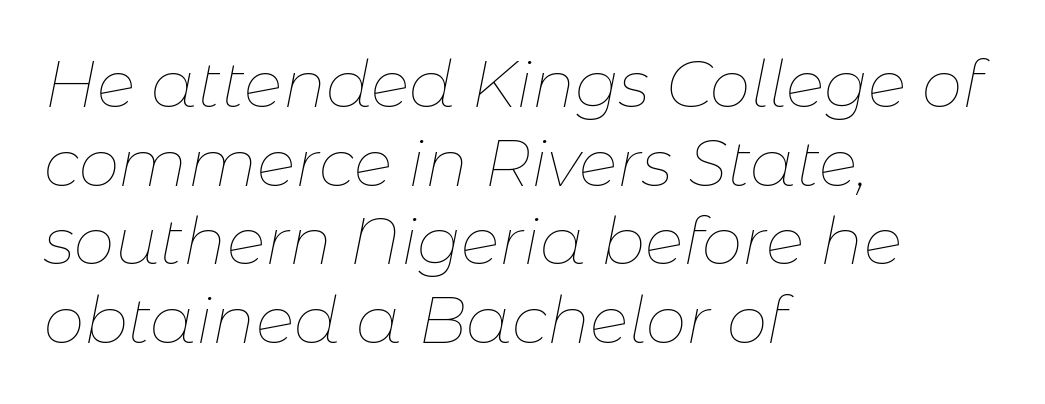
Q: Is the text bold? A: No.
Q: Is the text italic (slanted)? A: Yes, it leans right by about 11 degrees.
Q: Is the text underlined? A: No.
Q: How is the paragraph aligned? A: Left-aligned.
Q: Is the spacing between letters normal or unusually wide? A: Normal.
Q: Width (condensed, normal, or wide)? A: Normal.
Q: Stroke contrast? A: Low.
Q: x-height? A: Medium.
Q: Monospaced? A: No.
